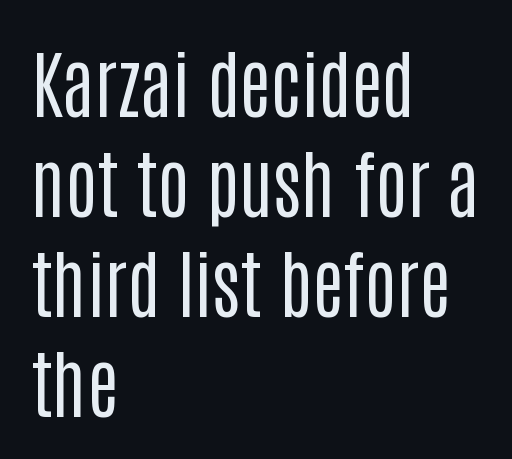
Q: Is the text bold? A: No.
Q: Is the text italic (slanted)? A: No, it is upright.
Q: Is the typeface a serif or a sans-serif typeface? A: Sans-serif.
Q: Is the text underlined? A: No.
Q: How is the paragraph aligned? A: Left-aligned.
Q: Is the spacing between letters normal or unusually wide? A: Normal.
Q: Is the spacing between lines tight, normal or loose? A: Normal.
Q: Width (condensed, normal, or wide)? A: Condensed.
Q: Stroke contrast? A: Low.
Q: x-height? A: Large.
Q: Monospaced? A: No.
